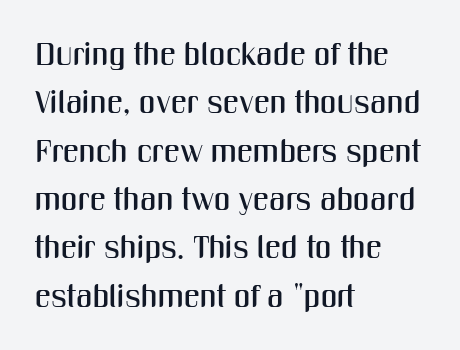
This sample uses an upright cut, with every glyph sitting square on the baseline. Compared with typical body copy, the letter spacing here is the same. The passage shown stacks its lines at a standard gap. Decoration check: the copy has no underline.
